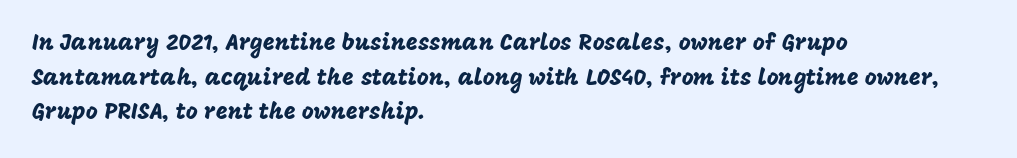
Q: Is the text italic (slanted)? A: Yes.
Q: Is the text underlined? A: No.
Q: How is the paragraph aligned? A: Left-aligned.
Q: Is the spacing between letters normal or unusually wide? A: Normal.
Q: Is the spacing between lines tight, normal or loose? A: Normal.
